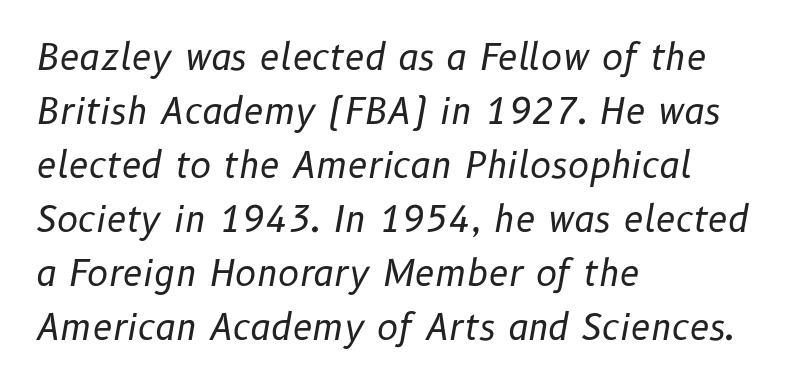
{"italic": "yes", "lean": "right", "slant_degrees": 10, "bold": "no", "weight": "regular", "width": "normal", "stroke_contrast": "low", "x_height": "medium", "monospaced": "no", "underline": "no", "align": "left", "line_spacing": "normal", "line_spacing_ratio": 1.5, "letter_spacing": "normal", "letter_spacing_em": 0.0, "glyph_px": 36}
